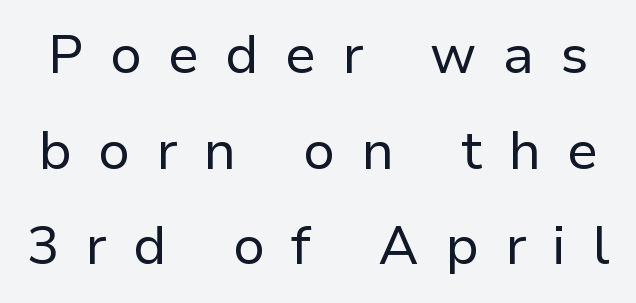
The image shows 54 px regular-weight sans-serif type, upright; set line spacing 1.77x, unusually wide letter spacing (+0.48 em), not underlined; low stroke contrast and a medium x-height.
